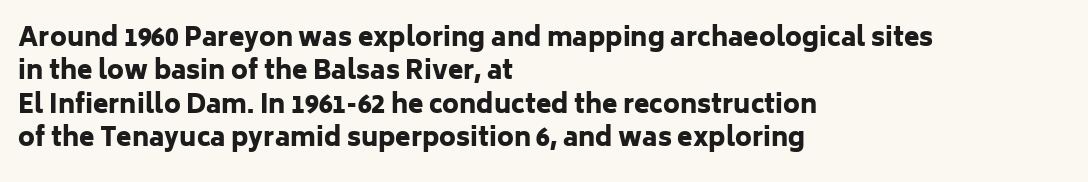
The image shows 25 px bold type, upright; set left-aligned, normal line spacing (1.34x), normal letter spacing, not underlined.
